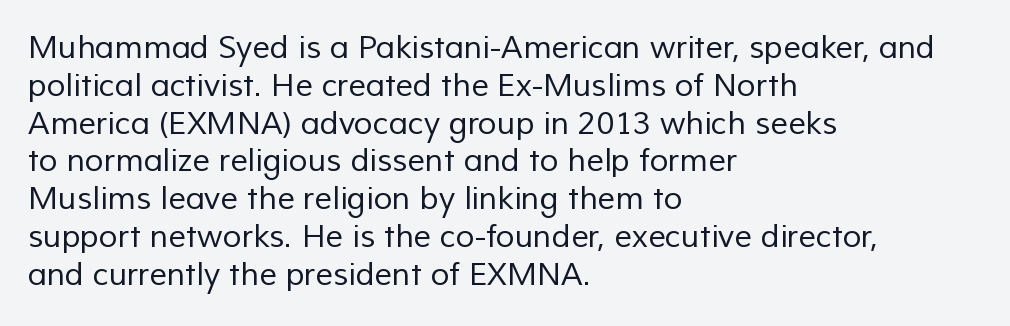
The image shows 31 px regular-weight sans-serif type; set left-aligned, line spacing 1.22x, normal letter spacing, not underlined; low stroke contrast and a medium x-height.
